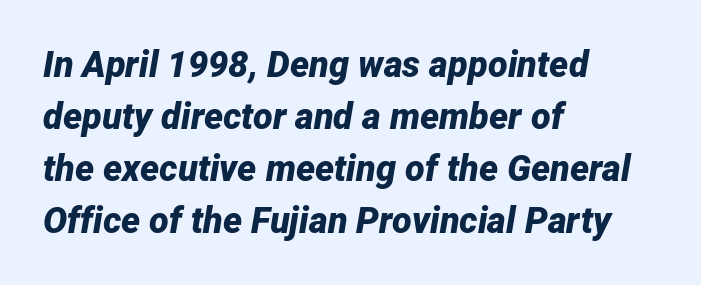
Set as a true bold cut, around the 700 mark. This block has exactly the height ordinary leading produces. Posture: slanted. The rendering uses natural spacing where letterforms have individual widths.
